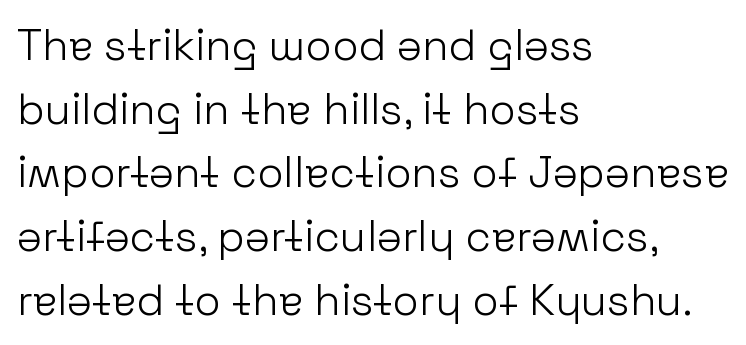
The image shows 43 px light sans-serif type, upright; set left-aligned, normal line spacing (1.48x), normal letter spacing, not underlined; low stroke contrast and a medium x-height.
